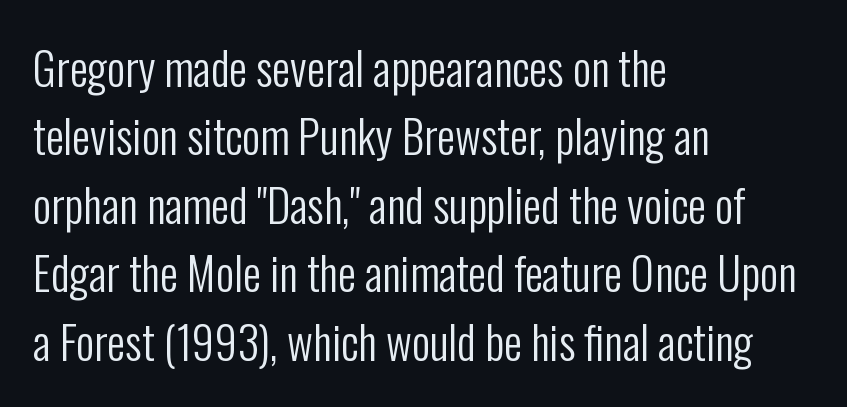
The image shows 45 px regular-weight, condensed sans-serif type, upright; set left-aligned, normal line spacing (1.52x), normal letter spacing, not underlined; low stroke contrast and a medium x-height.
